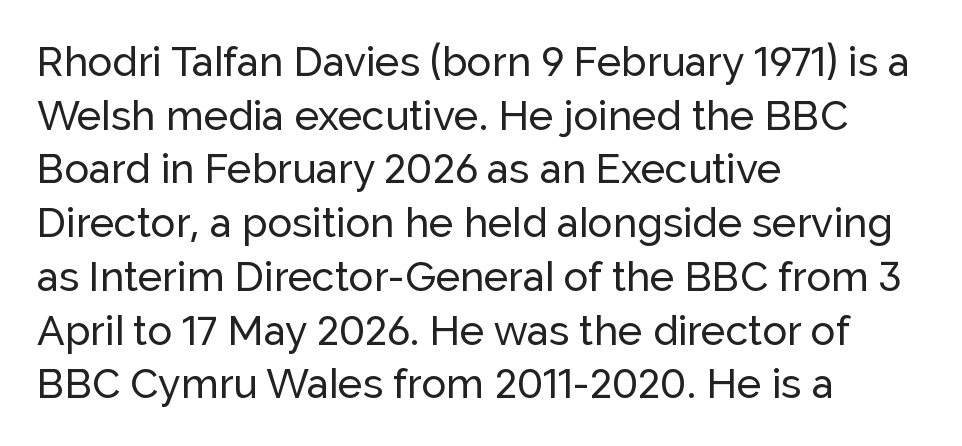
{"serif": "no", "italic": "no", "width": "normal", "stroke_contrast": "low", "x_height": "medium", "monospaced": "no", "underline": "no", "align": "left", "line_spacing": "normal", "line_spacing_ratio": 1.31, "letter_spacing": "normal", "letter_spacing_em": 0.0, "glyph_px": 41}
